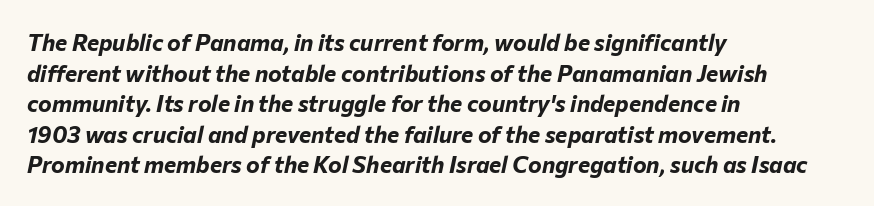
On the weight axis this lands at bold, roughly 700. These lines keep a tight, regular rhythm from letter to letter. It's the slanting kind of type. The space beneath each line is pristine and unruled. Vertically, the passage feels balanced, rows spaced as you'd expect. Horizontally, the lines are justified to the leading edge only.
